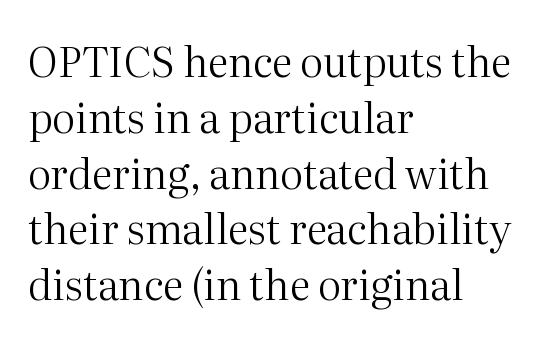
Q: Is the text bold? A: No.
Q: Is the text italic (slanted)? A: No, it is upright.
Q: Is the typeface a serif or a sans-serif typeface? A: Serif.
Q: Is the text underlined? A: No.
Q: How is the paragraph aligned? A: Left-aligned.
Q: Is the spacing between letters normal or unusually wide? A: Normal.
Q: Is the spacing between lines tight, normal or loose? A: Normal.
Q: Width (condensed, normal, or wide)? A: Normal.
Q: Stroke contrast? A: Medium.
Q: x-height? A: Medium.
Q: Monospaced? A: No.
